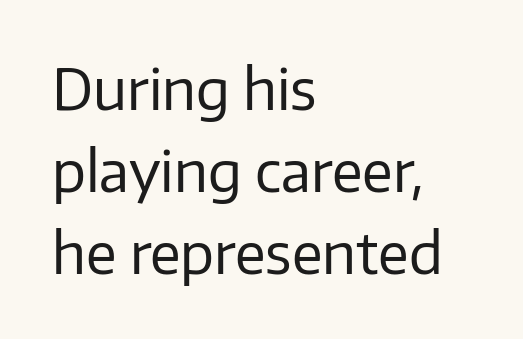
{"serif": "no", "italic": "no", "bold": "no", "weight": "regular", "width": "normal", "stroke_contrast": "low", "x_height": "medium", "monospaced": "no", "underline": "no", "align": "left", "line_spacing": "normal", "line_spacing_ratio": 1.46, "letter_spacing": "normal", "letter_spacing_em": 0.0, "glyph_px": 56}
